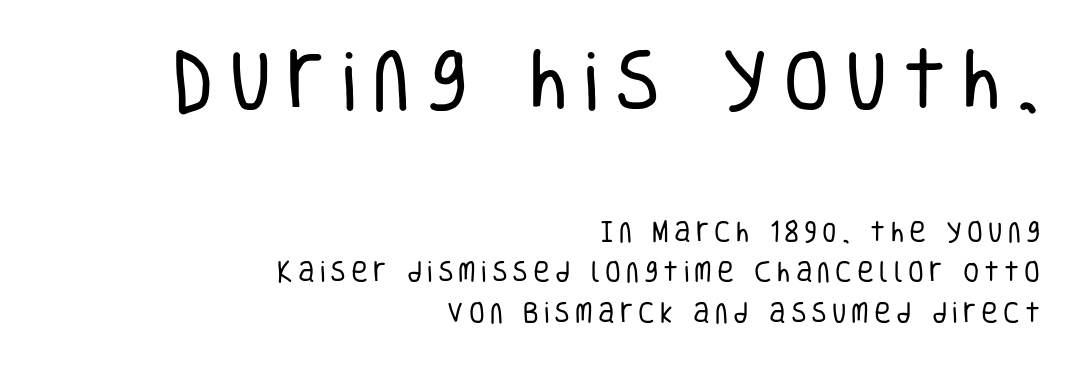
Q: Is the text bold? A: No.
Q: Is the text italic (slanted)? A: No, it is upright.
Q: Is the typeface a serif or a sans-serif typeface? A: Sans-serif.
Q: Is the text underlined? A: No.
Q: How is the paragraph aligned? A: Right-aligned.
Q: Is the spacing between letters normal or unusually wide? A: Unusually wide.
Q: Which block of text is set in a larger size, the first (top) or the second (bottom)? A: The first (top) one.
Q: Width (condensed, normal, or wide)? A: Condensed.
Q: Stroke contrast? A: Low.
Q: x-height? A: Large.
Q: Monospaced? A: No.
